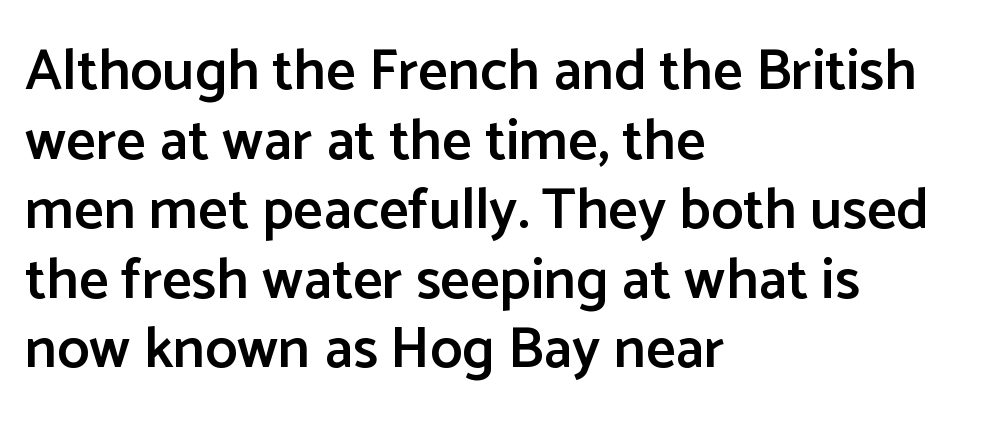
Q: Is the text bold? A: Semi-bold.
Q: Is the text italic (slanted)? A: No, it is upright.
Q: Is the typeface a serif or a sans-serif typeface? A: Sans-serif.
Q: Is the text underlined? A: No.
Q: How is the paragraph aligned? A: Left-aligned.
Q: Is the spacing between letters normal or unusually wide? A: Normal.
Q: Width (condensed, normal, or wide)? A: Normal.
Q: Stroke contrast? A: Low.
Q: x-height? A: Medium.
Q: Monospaced? A: No.
